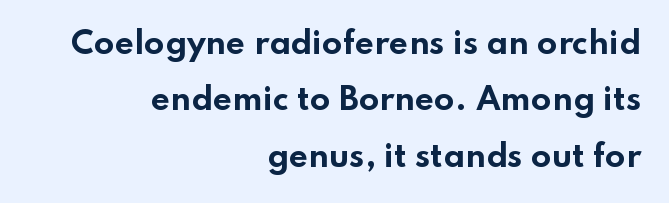
{"serif": "no", "italic": "no", "bold": "yes", "weight": "bold", "width": "wide", "stroke_contrast": "low", "x_height": "small", "monospaced": "no", "underline": "no", "align": "right", "line_spacing_ratio": 1.88, "letter_spacing": "normal", "letter_spacing_em": 0.0, "glyph_px": 30}
